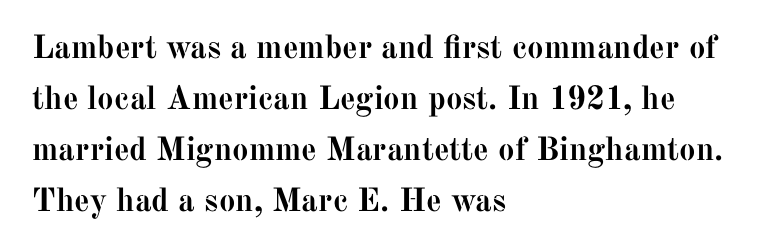
Q: Is the text bold? A: Yes.
Q: Is the text italic (slanted)? A: No, it is upright.
Q: Is the typeface a serif or a sans-serif typeface? A: Serif.
Q: Is the text underlined? A: No.
Q: How is the paragraph aligned? A: Left-aligned.
Q: Is the spacing between letters normal or unusually wide? A: Normal.
Q: Is the spacing between lines tight, normal or loose? A: Normal.
Q: Width (condensed, normal, or wide)? A: Normal.
Q: Stroke contrast? A: Medium.
Q: x-height? A: Medium.
Q: Monospaced? A: No.
